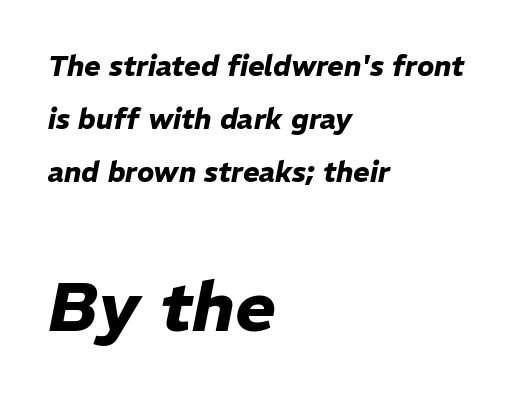
{"italic": "yes", "lean": "right", "slant_degrees": 11, "bold": "yes", "weight": "heavy", "width": "normal", "stroke_contrast": "low", "x_height": "medium", "monospaced": "no", "underline": "no", "align": "left", "line_spacing": "loose", "line_spacing_ratio": 1.9, "letter_spacing": "normal", "letter_spacing_em": 0.0, "larger_block": "second", "size_ratio": 2.46, "glyph_px": 69}
